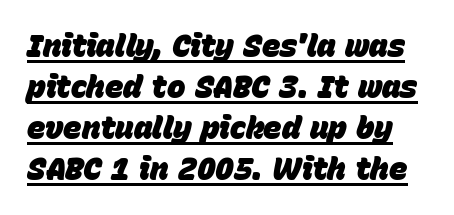
{"italic": "yes", "lean": "right", "slant_degrees": 15, "bold": "yes", "weight": "heavy", "width": "normal", "stroke_contrast": "low", "x_height": "large", "monospaced": "no", "underline": "yes", "line_spacing": "normal", "line_spacing_ratio": 1.32, "letter_spacing": "normal", "letter_spacing_em": 0.0, "glyph_px": 31}
